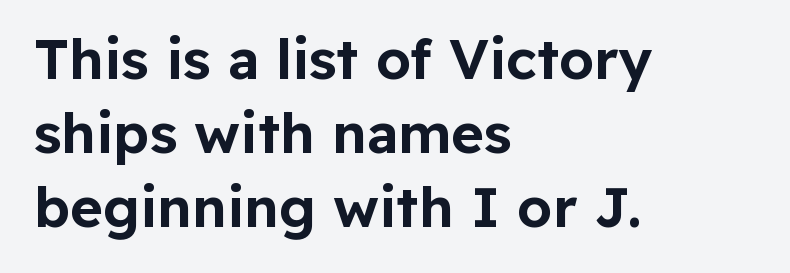
{"serif": "no", "italic": "no", "width": "normal", "stroke_contrast": "low", "x_height": "medium", "monospaced": "no", "underline": "no", "align": "left", "line_spacing": "normal", "line_spacing_ratio": 1.32, "letter_spacing": "normal", "letter_spacing_em": 0.0, "glyph_px": 56}
